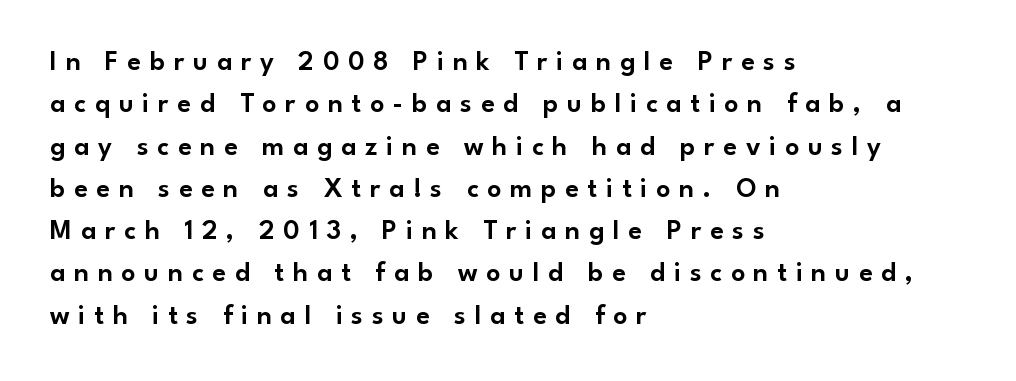
Q: Is the text italic (slanted)? A: No, it is upright.
Q: Is the typeface a serif or a sans-serif typeface? A: Sans-serif.
Q: Is the text underlined? A: No.
Q: How is the paragraph aligned? A: Left-aligned.
Q: Is the spacing between letters normal or unusually wide? A: Unusually wide.
Q: Is the spacing between lines tight, normal or loose? A: Normal.
Q: Width (condensed, normal, or wide)? A: Normal.
Q: Stroke contrast? A: Low.
Q: x-height? A: Small.
Q: Monospaced? A: No.
